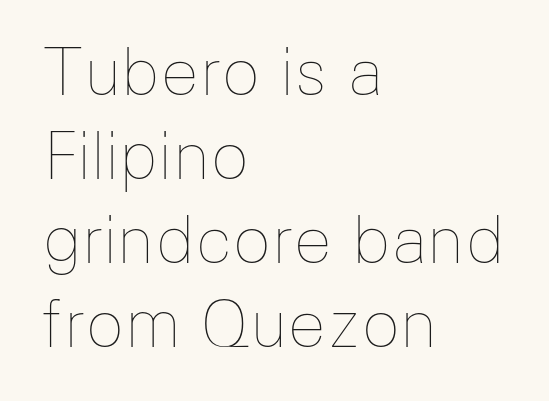
The tracking reads as untouched default to a designer's eye. All the whitespace from short lines collects on the right. The strokes carry an ordinary text weight at most. Here the designer chose a conventional face with non-uniform glyph widths. These lines were composed using upright roman letters.
